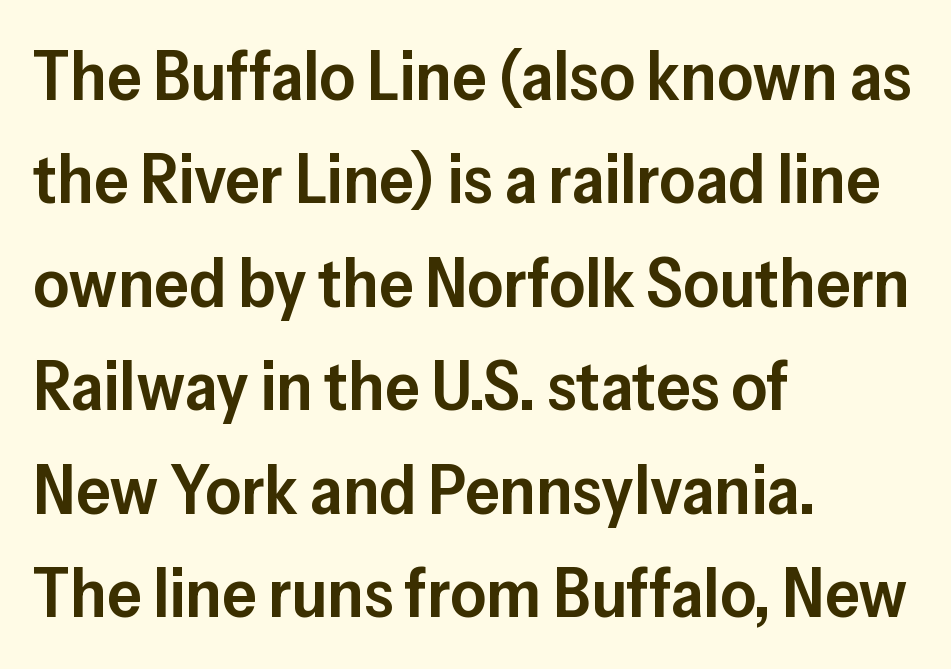
Q: Is the text bold? A: Semi-bold.
Q: Is the text italic (slanted)? A: No, it is upright.
Q: Is the typeface a serif or a sans-serif typeface? A: Sans-serif.
Q: Is the text underlined? A: No.
Q: How is the paragraph aligned? A: Left-aligned.
Q: Is the spacing between letters normal or unusually wide? A: Normal.
Q: Is the spacing between lines tight, normal or loose? A: Normal.
Q: Width (condensed, normal, or wide)? A: Normal.
Q: Stroke contrast? A: Low.
Q: x-height? A: Medium.
Q: Monospaced? A: No.
